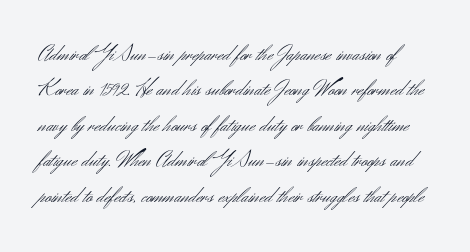
Descenders hang freely into open space. Between one letter and the next there's only the usual sliver of space. This is not heavy type; no bold has been used. Each new line begins a customary step beneath the previous one.
